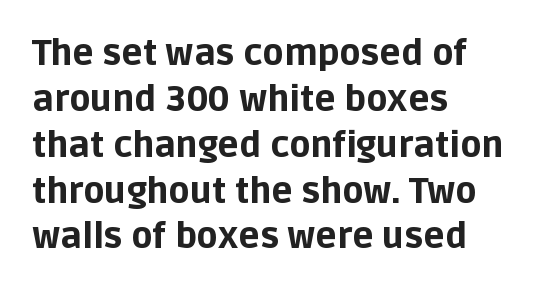
Letter spacing: default. Do the characters align in a grid? No, the font is proportional. The leading is moderate, giving the passage an even texture. The words here are not underlined.
